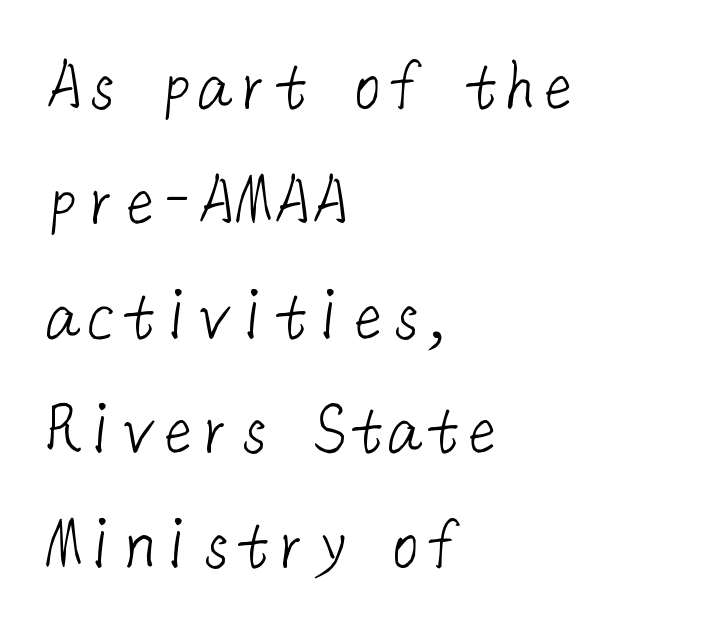
The image shows 76 px light sans-serif type; set left-aligned, normal line spacing (1.51x), normal letter spacing, not underlined; low stroke contrast and a medium x-height.
